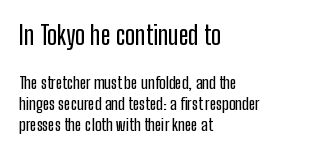
The image shows 26 px text type, upright; set left-aligned, line spacing 1.23x, normal letter spacing, not underlined; the first (top) block is 1.53x larger.
